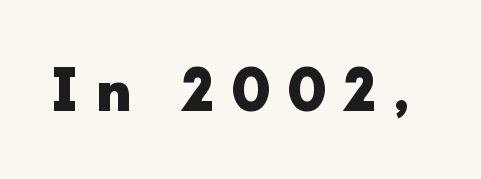
Typographically, this falls in the sans-serif category. Designer's note — italics off, roman on. Heavy-handed strokes throughout: this text is bold. Character widths vary here, with narrow letters taking less room than wide ones. In terms of letterspacing, this is a distinctly airy, spread setting. The space directly below the letters is spotless.
